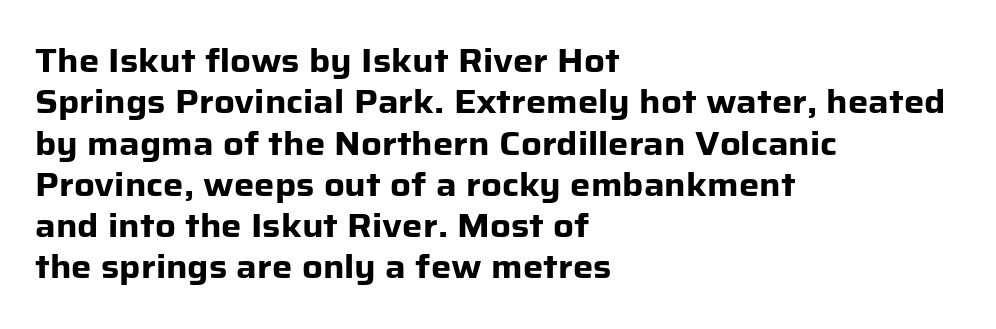
The image shows 32 px heavy sans-serif type, upright; set left-aligned, normal line spacing (1.29x), normal letter spacing, not underlined; low stroke contrast and a medium x-height.
